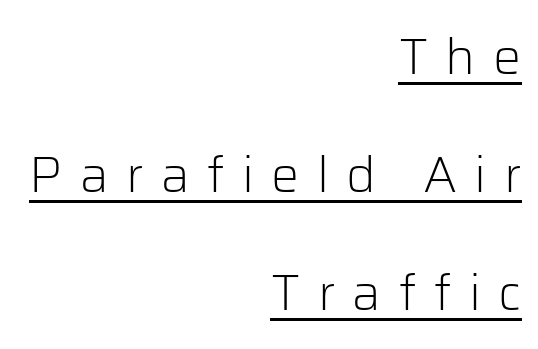
This sample uses expanded letter spacing, leaving extra air between glyphs. Each letter's strokes conclude bluntly, with no projecting serifs. You can tell it's not italic because the verticals are truly vertical. The face used here is proportionally spaced, like ordinary book or web type. The rag falls on the left side of this text block. Weight class: somewhere from thin through regular.
